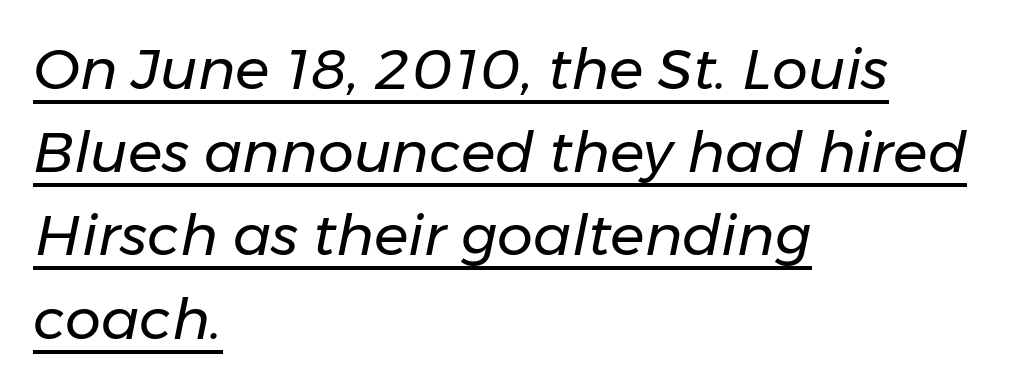
{"italic": "yes", "lean": "right", "slant_degrees": 11, "bold": "no", "weight": "regular", "width": "normal", "stroke_contrast": "low", "x_height": "medium", "monospaced": "no", "underline": "yes", "align": "left", "line_spacing": "normal", "line_spacing_ratio": 1.46, "letter_spacing": "normal", "letter_spacing_em": 0.0, "glyph_px": 57}
